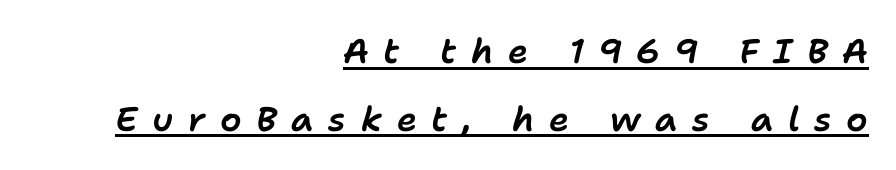
Q: Is the text italic (slanted)? A: Yes, it leans right by about 11 degrees.
Q: Is the text underlined? A: Yes.
Q: How is the paragraph aligned? A: Right-aligned.
Q: Is the spacing between letters normal or unusually wide? A: Unusually wide.
Q: Is the spacing between lines tight, normal or loose? A: Loose.
Q: Width (condensed, normal, or wide)? A: Normal.
Q: Stroke contrast? A: Low.
Q: x-height? A: Medium.
Q: Monospaced? A: No.
